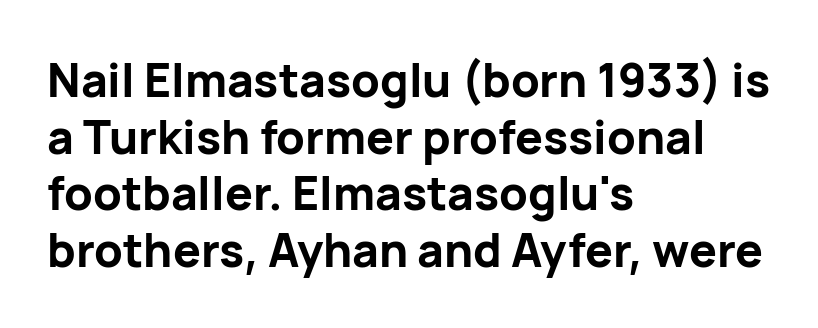
{"serif": "no", "italic": "no", "bold": "yes", "weight": "bold", "width": "normal", "stroke_contrast": "low", "x_height": "medium", "monospaced": "no", "underline": "no", "align": "left", "line_spacing_ratio": 1.23, "letter_spacing": "normal", "letter_spacing_em": 0.0, "glyph_px": 46}
